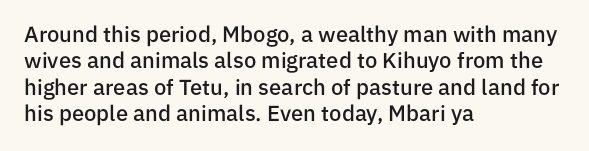
In terms of posture, this sample is upright. Does the copy run flush right? No — it runs flush left. Each word holds together tightly as a unit, with standard inter-letter gaps. Just letters on the line, the space beneath them empty. On the weight axis this lands at semibold, roughly 600.
